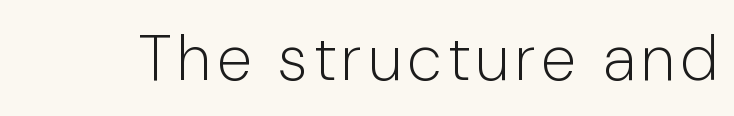
The space beneath each line is pristine and unruled. Is this a fixed-width face? No — the glyphs have proportional, varying widths. The font family rendered here belongs to the sans-serif group. The specimen reads as upright at a glance. Heaviness? Minimal to ordinary, like unemphasized prose.
